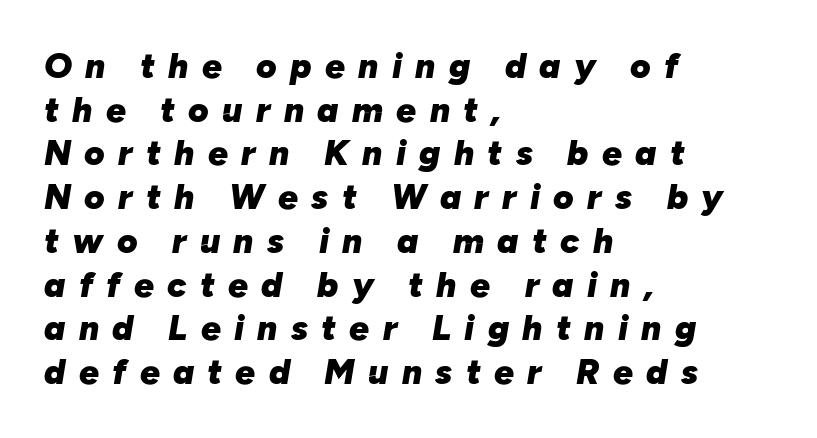
Strong, thick strokes mark this as bold type. The letters are spread apart with noticeably loose tracking. This block has exactly the height ordinary leading produces. Anything drawn beneath the words? Only blank space. The whole block is typeset with a tilt.
